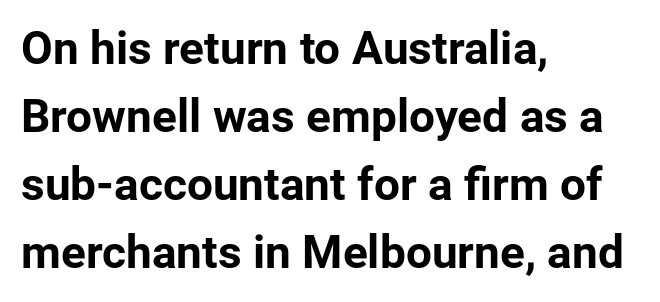
The image shows 46 px bold sans-serif type, upright; set left-aligned, normal line spacing (1.48x), normal letter spacing, not underlined; low stroke contrast and a medium x-height.
